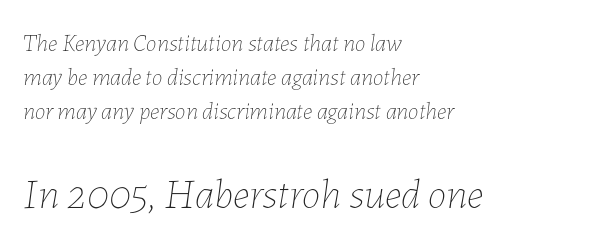
The image shows 42 px thin type, italic (leaning right); set left-aligned, normal line spacing (1.42x), normal letter spacing, not underlined; the second (bottom) block is 1.75x larger; low stroke contrast and a medium x-height.
